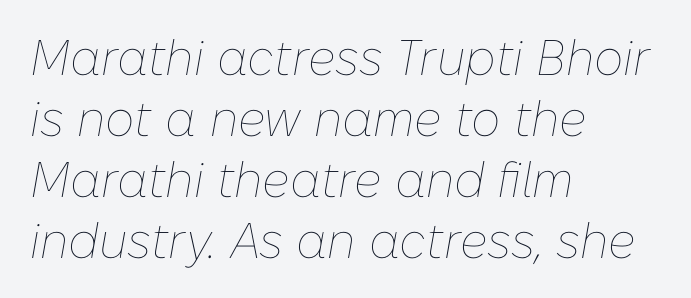
Q: Is the text bold? A: No.
Q: Is the text italic (slanted)? A: Yes, it leans right by about 10 degrees.
Q: Is the text underlined? A: No.
Q: How is the paragraph aligned? A: Left-aligned.
Q: Is the spacing between letters normal or unusually wide? A: Normal.
Q: Width (condensed, normal, or wide)? A: Normal.
Q: Stroke contrast? A: Low.
Q: x-height? A: Medium.
Q: Monospaced? A: No.
